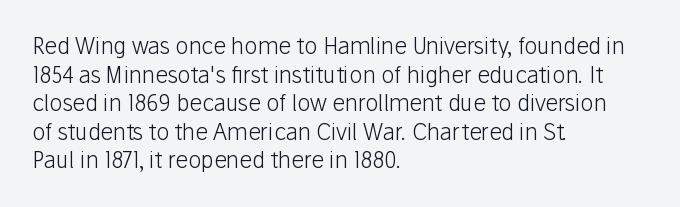
Q: Is the text bold? A: No.
Q: Is the text italic (slanted)? A: No, it is upright.
Q: Is the text underlined? A: No.
Q: How is the paragraph aligned? A: Left-aligned.
Q: Is the spacing between letters normal or unusually wide? A: Normal.
Q: Is the spacing between lines tight, normal or loose? A: Normal.
